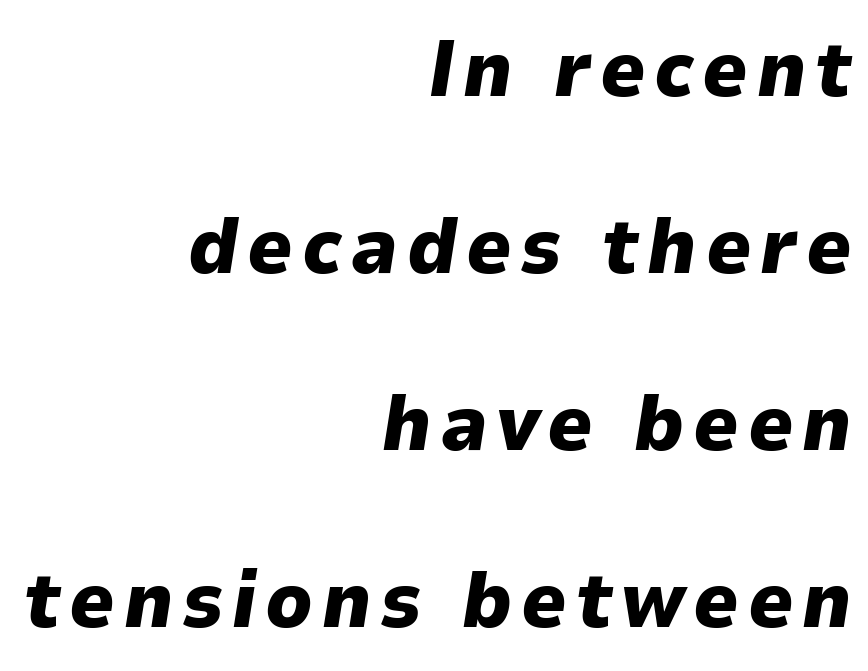
The image shows 79 px heavy type, italic (leaning right); set right-aligned, loose line spacing (2.24x), not underlined; low stroke contrast and a medium x-height.
